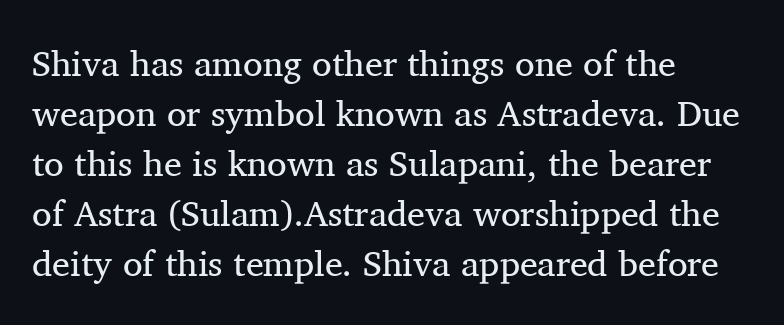
The image shows 36 px regular-weight serif type, upright; set left-aligned, normal line spacing (1.39x), normal letter spacing, not underlined; medium stroke contrast and a medium x-height.
